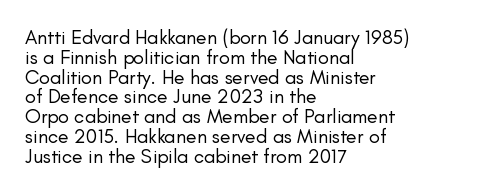
The image shows 20 px text type, upright; set left-aligned, tight line spacing (0.99x), normal letter spacing, not underlined.
